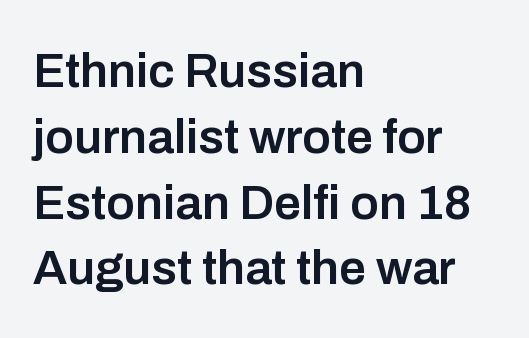
Q: Is the text bold? A: Semi-bold.
Q: Is the text italic (slanted)? A: No, it is upright.
Q: Is the typeface a serif or a sans-serif typeface? A: Sans-serif.
Q: Is the text underlined? A: No.
Q: How is the paragraph aligned? A: Left-aligned.
Q: Is the spacing between letters normal or unusually wide? A: Normal.
Q: Is the spacing between lines tight, normal or loose? A: Normal.
Q: Width (condensed, normal, or wide)? A: Normal.
Q: Stroke contrast? A: Low.
Q: x-height? A: Medium.
Q: Monospaced? A: No.
